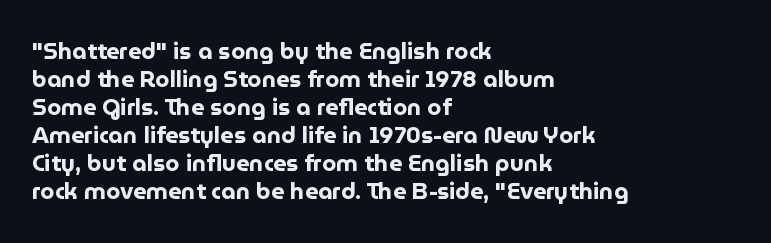
The image shows 23 px bold type, upright; set left-aligned, line spacing 1.22x, normal letter spacing, not underlined.
